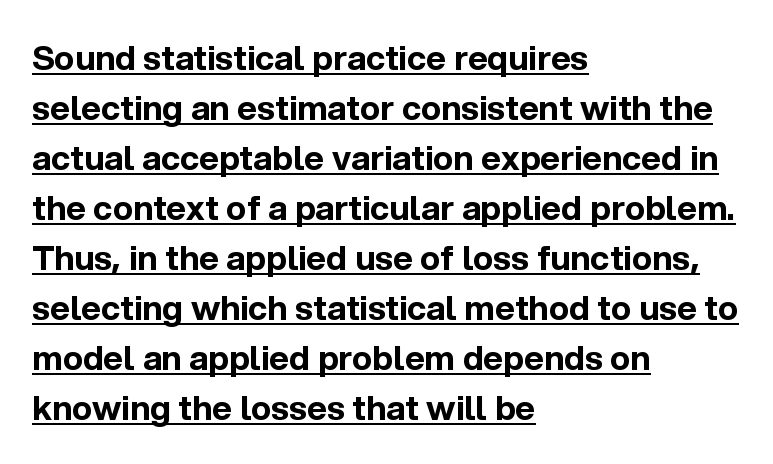
The image shows 34 px bold sans-serif type, upright; set left-aligned, normal line spacing (1.47x), normal letter spacing, underlined; a medium x-height.
